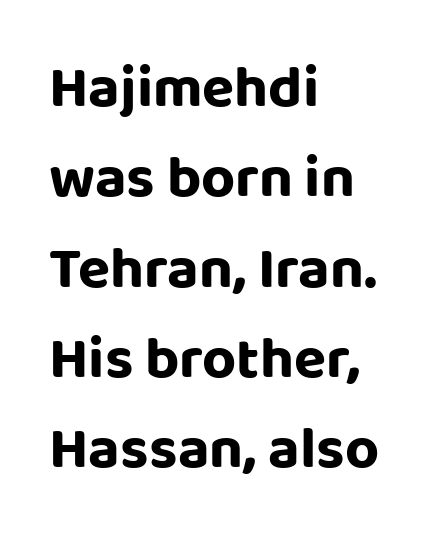
{"serif": "no", "italic": "no", "width": "normal", "stroke_contrast": "low", "x_height": "large", "monospaced": "no", "underline": "no", "align": "left", "line_spacing": "normal", "line_spacing_ratio": 1.53, "letter_spacing": "normal", "letter_spacing_em": 0.0, "glyph_px": 59}
